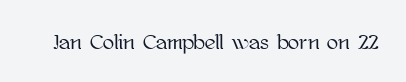
The image shows 21 px text type, upright; set normal letter spacing, not underlined.
